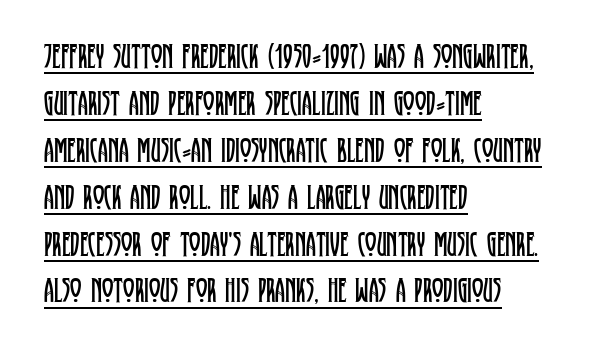
{"serif": "yes", "italic": "no", "bold": "no", "weight": "regular", "width": "condensed", "stroke_contrast": "low", "x_height": "large", "monospaced": "no", "underline": "yes", "align": "left", "line_spacing": "normal", "line_spacing_ratio": 1.34, "letter_spacing": "normal", "letter_spacing_em": 0.0, "glyph_px": 35}
